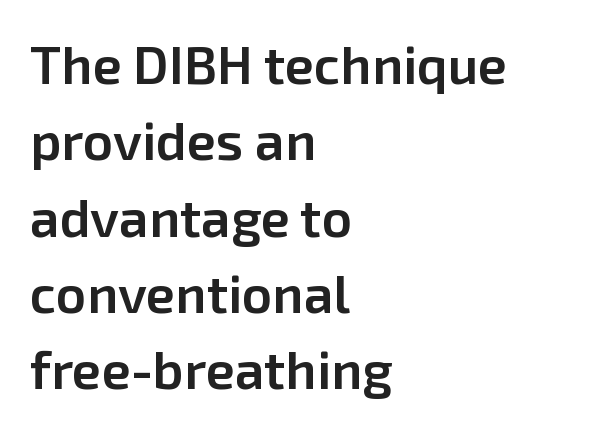
{"serif": "no", "italic": "no", "bold": "semi", "weight": "semibold", "width": "normal", "stroke_contrast": "low", "x_height": "medium", "monospaced": "no", "underline": "no", "align": "left", "line_spacing": "normal", "line_spacing_ratio": 1.44, "letter_spacing": "normal", "letter_spacing_em": 0.0, "glyph_px": 53}
